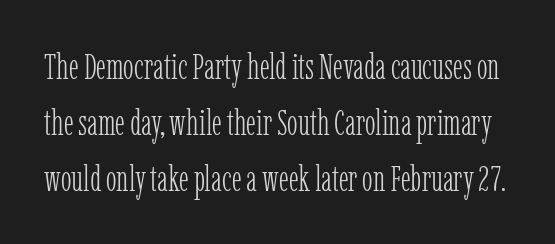
Q: Is the text bold? A: No.
Q: Is the text italic (slanted)? A: No, it is upright.
Q: Is the typeface a serif or a sans-serif typeface? A: Serif.
Q: Is the text underlined? A: No.
Q: Is the spacing between letters normal or unusually wide? A: Normal.
Q: Is the spacing between lines tight, normal or loose? A: Normal.
Q: Width (condensed, normal, or wide)? A: Condensed.
Q: Stroke contrast? A: Low.
Q: x-height? A: Medium.
Q: Monospaced? A: No.
